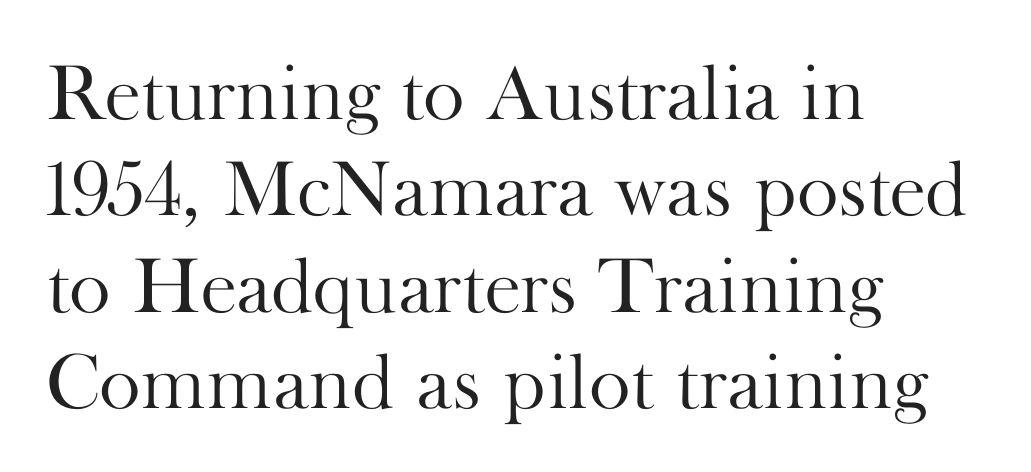
The image shows 79 px light serif type, upright; set left-aligned, line spacing 1.22x, normal letter spacing, not underlined; high stroke contrast and a small x-height.
